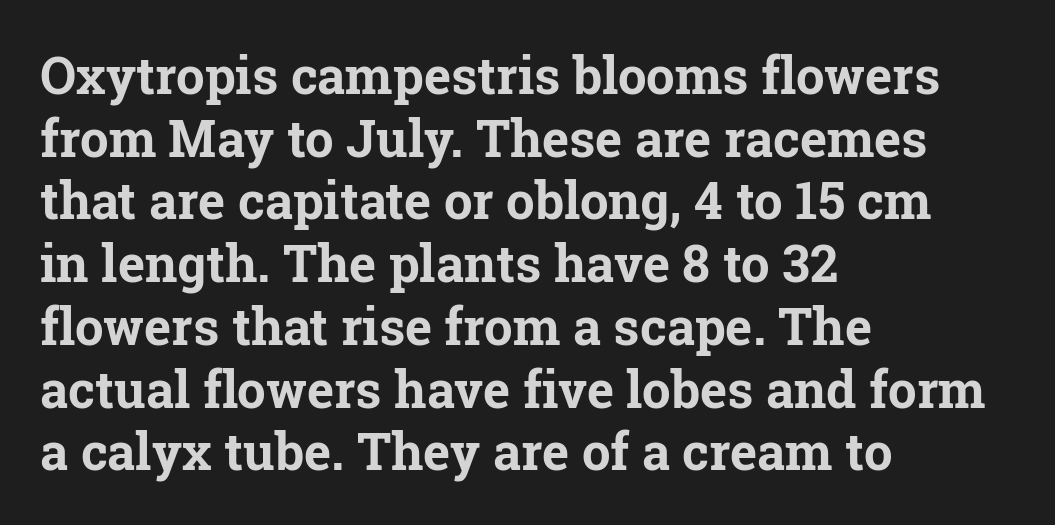
{"serif": "yes", "italic": "no", "bold": "yes", "weight": "bold", "width": "normal", "stroke_contrast": "low", "x_height": "medium", "monospaced": "no", "underline": "no", "align": "left", "line_spacing_ratio": 1.23, "letter_spacing": "normal", "letter_spacing_em": 0.0, "glyph_px": 51}
